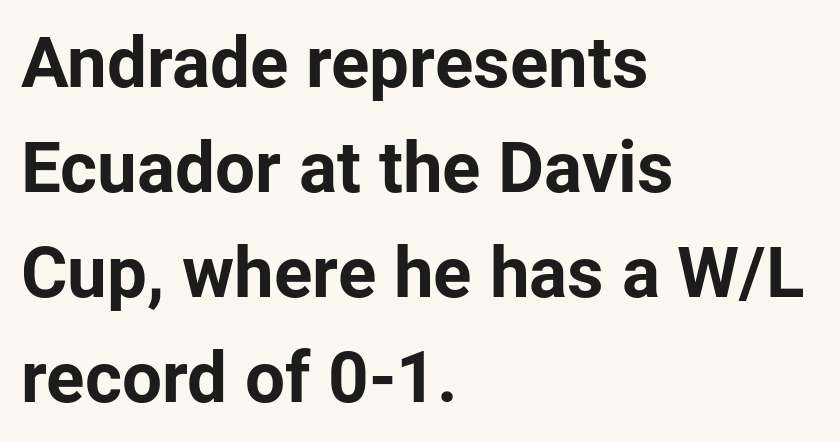
Visually the block forms a straight wall on the left and a jagged coastline on the right. Bare-footed words on every line. Characters follow at the spacing the type designer built in. Note: no serifs on the glyphs. You'd pick this weight for a headline — it's a proper bold.
